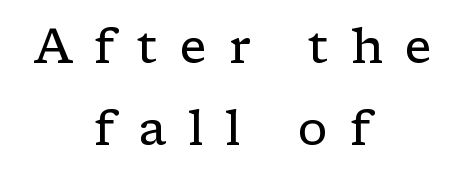
{"serif": "yes", "italic": "no", "bold": "no", "weight": "regular", "width": "wide", "stroke_contrast": "low", "x_height": "medium", "monospaced": "no", "underline": "no", "align": "center", "line_spacing": "normal", "line_spacing_ratio": 1.7, "letter_spacing": "wide", "letter_spacing_em": 0.46, "glyph_px": 48}
